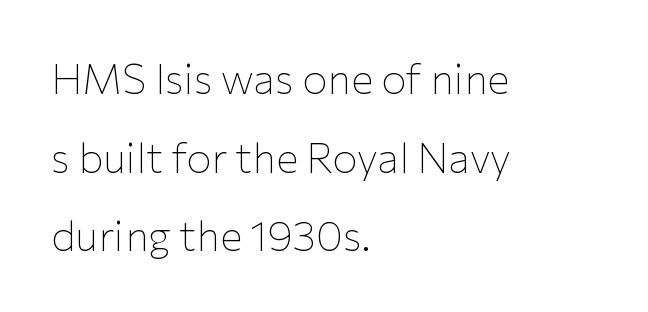
The face used here is proportionally spaced, like ordinary book or web type. This is sans-serif lettering, the kind often seen on screens and signage. Italic? Not at all — the glyphs are vertical. Weight: regular or lighter.
